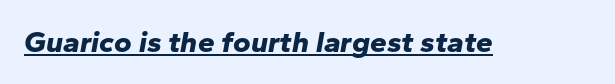
Q: Is the text bold? A: Yes.
Q: Is the text italic (slanted)? A: Yes, it leans right by about 10 degrees.
Q: Is the text underlined? A: Yes.
Q: Is the spacing between letters normal or unusually wide? A: Normal.
Q: Width (condensed, normal, or wide)? A: Normal.
Q: Stroke contrast? A: Low.
Q: x-height? A: Medium.
Q: Monospaced? A: No.
